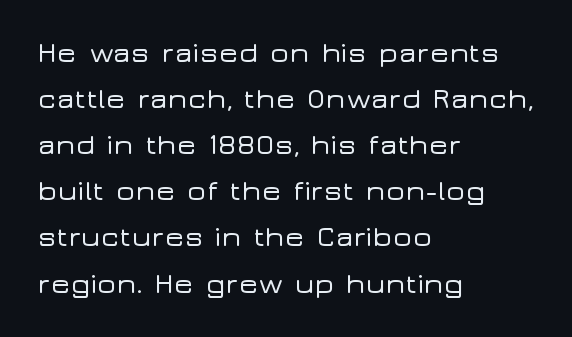
Whoever set this chose a conventional vertical rhythm. When letters stand straight like this, we call the style roman or upright. Nope, no serifs anywhere on these letters. Descenders are the only things crossing below the line.
